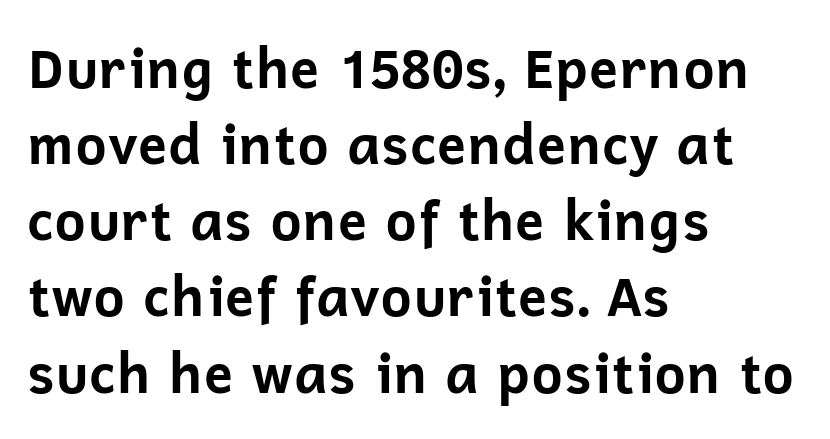
Q: Is the text bold? A: Yes.
Q: Is the text italic (slanted)? A: No, it is upright.
Q: Is the typeface a serif or a sans-serif typeface? A: Sans-serif.
Q: Is the text underlined? A: No.
Q: How is the paragraph aligned? A: Left-aligned.
Q: Is the spacing between letters normal or unusually wide? A: Normal.
Q: Is the spacing between lines tight, normal or loose? A: Normal.
Q: Width (condensed, normal, or wide)? A: Normal.
Q: Stroke contrast? A: Low.
Q: x-height? A: Medium.
Q: Monospaced? A: No.
